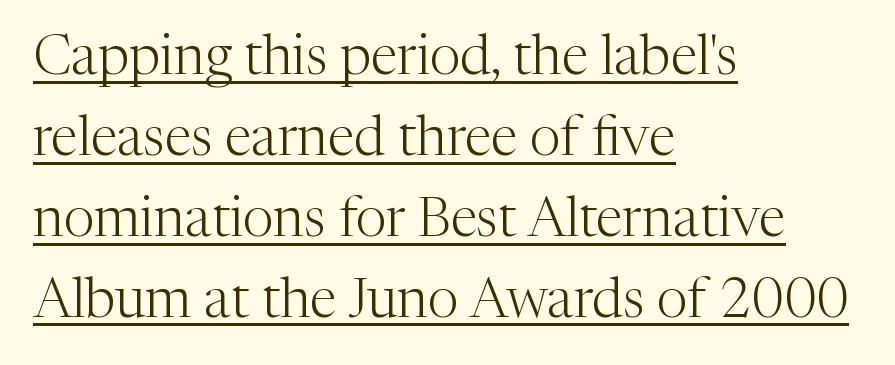
Is the block centered? No — it sits flush against the left margin. The letters stand upright; this is a roman face. Beneath each row of characters lies a ruled line. These lines are rendered in a variable-pitch font.
